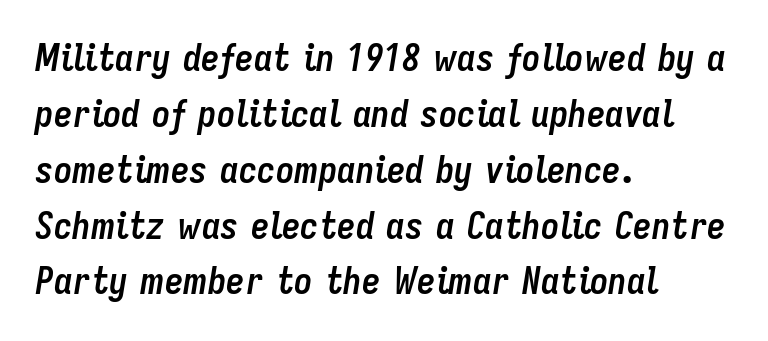
The image shows 37 px semibold, condensed type, italic (leaning right); set left-aligned, normal line spacing (1.51x), normal letter spacing, not underlined; low stroke contrast and a medium x-height.
